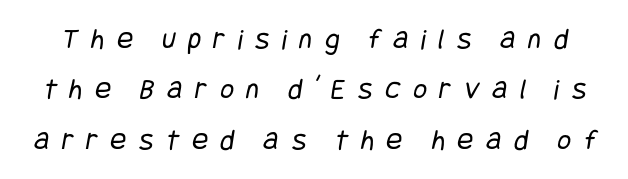
The passage shown has open, widely tracked lettering throughout. Weight class: somewhere from thin through regular. You can tell from the bare stems that sans-serif type was used. Anything drawn beneath the words? Only blank space. Baseline-to-baseline distance is the conventional proportion of letter height.
